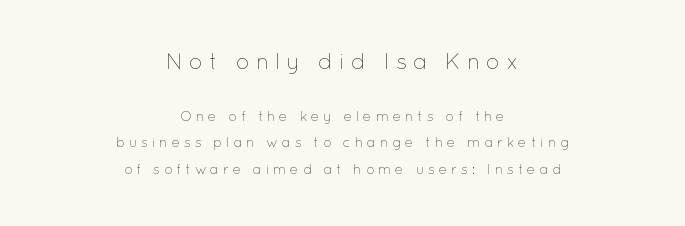
Q: Is the text bold? A: No.
Q: Is the text italic (slanted)? A: No, it is upright.
Q: Is the text underlined? A: No.
Q: How is the paragraph aligned? A: Centered.
Q: Is the spacing between letters normal or unusually wide? A: Unusually wide.
Q: Which block of text is set in a larger size, the first (top) or the second (bottom)? A: The first (top) one.
